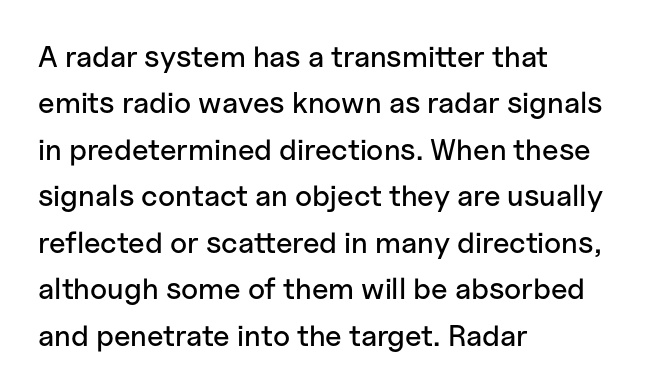
The words here are not underlined. The typography opts for an upright posture over an oblique one. What's the leading like? Ordinary, nothing unusual. A typesetter would call this proportional, since set widths differ per character.
